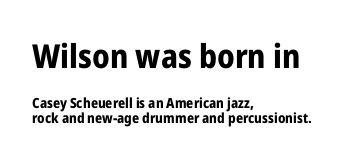
Q: Is the text bold? A: Yes.
Q: Is the text italic (slanted)? A: No, it is upright.
Q: Is the typeface a serif or a sans-serif typeface? A: Sans-serif.
Q: Is the text underlined? A: No.
Q: How is the paragraph aligned? A: Left-aligned.
Q: Is the spacing between letters normal or unusually wide? A: Normal.
Q: Is the spacing between lines tight, normal or loose? A: Tight.
Q: Which block of text is set in a larger size, the first (top) or the second (bottom)? A: The first (top) one.
Q: Width (condensed, normal, or wide)? A: Condensed.
Q: Stroke contrast? A: Low.
Q: x-height? A: Medium.
Q: Monospaced? A: No.
